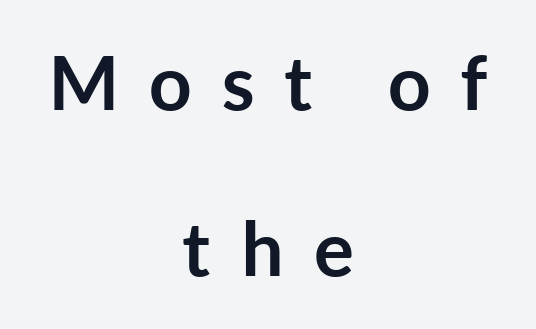
The area under the type is left untouched. The passage shown is typed in a proportional face where columns would drift. Notice the wide empty band between every row — that's loose leading. Does the lettering tilt? It doesn't — this is upright.
